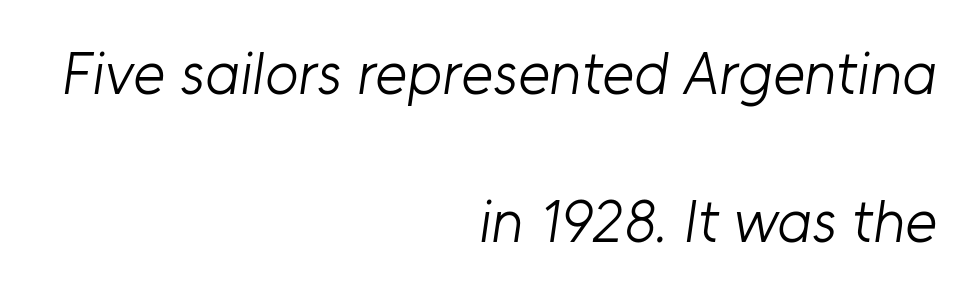
The passage shown is typeset with a sans-serif family. Each stroke keeps to a modest, everyday thickness or less. Students, observe: this is what heavily led, spacious text looks like. Character widths vary here, with narrow letters taking less room than wide ones.
